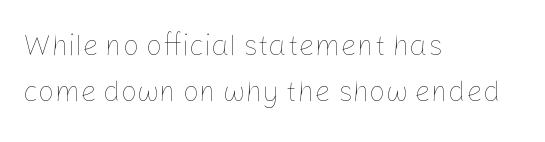
Has an underline been added? It has not. Stems and bowls with no extra thickness — not bold. Regarding leading, the lines here are spaced in the standard way. A classic flush-left, rag-right setting is used for this passage. If you drew a line through each stem, it would be perfectly vertical.
